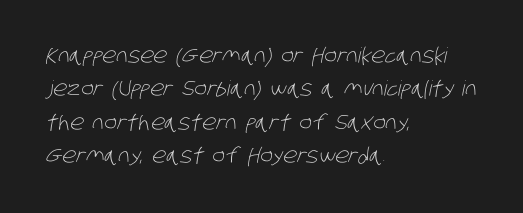
Check under the words: just untouched page. This sample uses plain, unmodified letter spacing. The compositor pushed each line to the left boundary. Nothing heavy about these letters — not bold at all.
